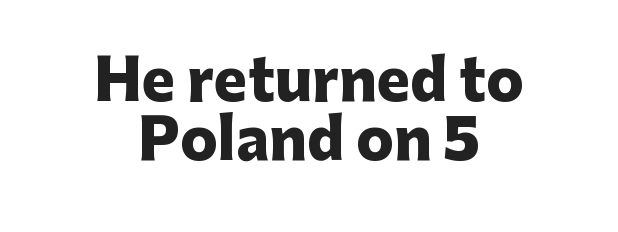
The image shows 56 px heavy sans-serif type, upright; set centered, tight line spacing (1.06x), normal letter spacing, not underlined; low stroke contrast and a medium x-height.
